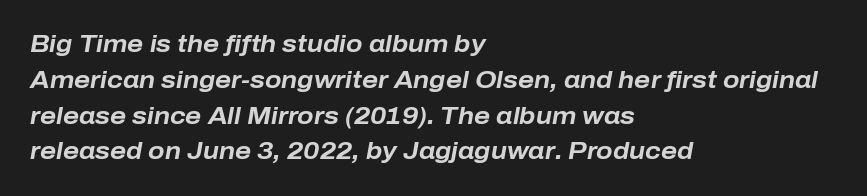
{"italic": "yes", "lean": "right", "slant_degrees": 10, "bold": "yes", "underline": "no", "align": "left", "line_spacing": "normal", "line_spacing_ratio": 1.49, "letter_spacing": "normal", "letter_spacing_em": 0.0, "glyph_px": 24}
